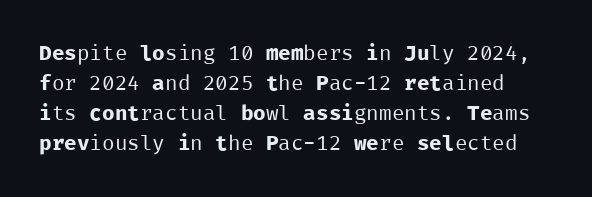
{"italic": "no", "bold": "no", "underline": "no", "line_spacing": "normal", "line_spacing_ratio": 1.43, "letter_spacing": "normal", "letter_spacing_em": 0.0, "glyph_px": 21}
